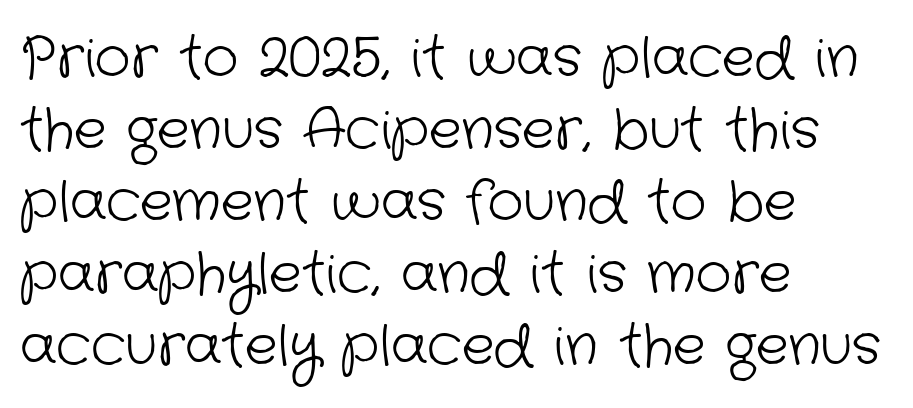
Q: Is the text bold? A: No.
Q: Is the typeface a serif or a sans-serif typeface? A: Sans-serif.
Q: Is the text underlined? A: No.
Q: How is the paragraph aligned? A: Left-aligned.
Q: Is the spacing between letters normal or unusually wide? A: Normal.
Q: Is the spacing between lines tight, normal or loose? A: Normal.
Q: Width (condensed, normal, or wide)? A: Normal.
Q: Stroke contrast? A: Low.
Q: x-height? A: Medium.
Q: Monospaced? A: No.
